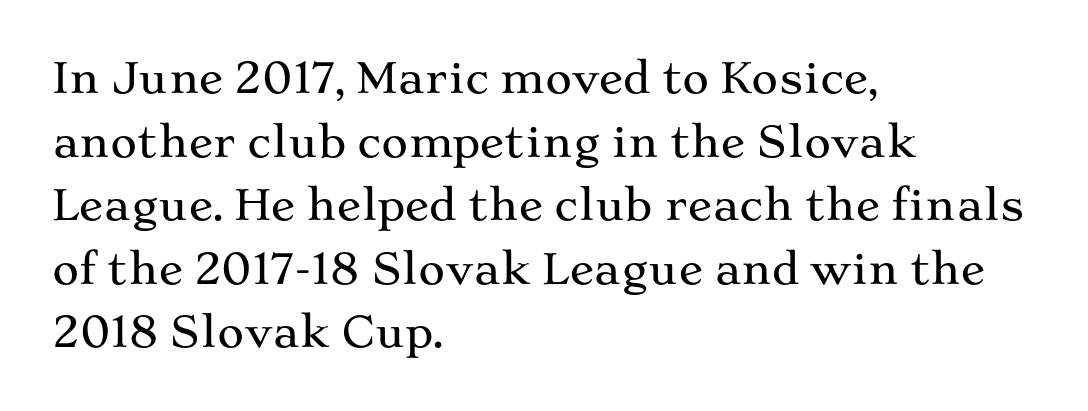
The image shows 41 px wide serif type, upright; set left-aligned, normal line spacing (1.55x), normal letter spacing, not underlined; medium stroke contrast and a medium x-height.
